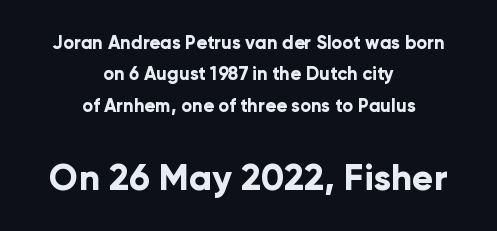
{"serif": "no", "italic": "no", "bold": "yes", "weight": "bold", "width": "normal", "stroke_contrast": "low", "x_height": "medium", "monospaced": "no", "underline": "no", "align": "center", "line_spacing_ratio": 1.74, "letter_spacing": "normal", "letter_spacing_em": 0.0, "larger_block": "second", "size_ratio": 2.0, "glyph_px": 36}
